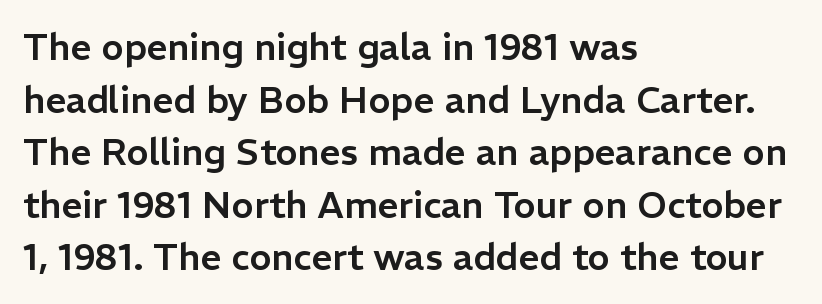
{"serif": "no", "italic": "no", "width": "normal", "stroke_contrast": "low", "x_height": "medium", "monospaced": "no", "underline": "no", "align": "left", "line_spacing": "normal", "line_spacing_ratio": 1.42, "letter_spacing": "normal", "letter_spacing_em": 0.0, "glyph_px": 37}
